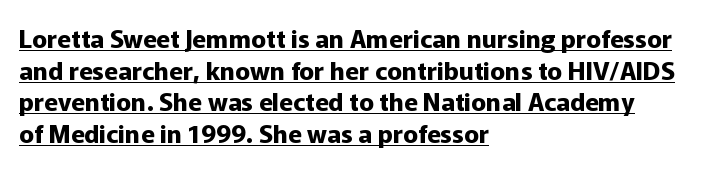
Q: Is the text bold? A: Yes.
Q: Is the text italic (slanted)? A: No, it is upright.
Q: Is the text underlined? A: Yes.
Q: How is the paragraph aligned? A: Left-aligned.
Q: Is the spacing between letters normal or unusually wide? A: Normal.
Q: Is the spacing between lines tight, normal or loose? A: Normal.
